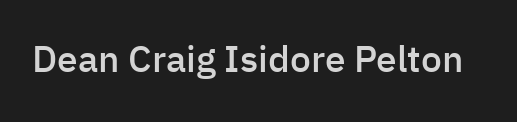
The image shows 37 px semibold sans-serif type, upright; set normal letter spacing, not underlined; low stroke contrast and a medium x-height.
